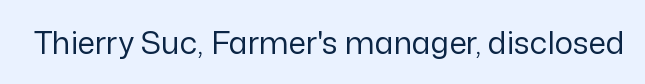
Varying glyph widths throughout — classic text-font behaviour. This sample uses plain, unmodified letter spacing. Nobody drew a line under any word here. Summary of weight: not heavy and not bold.
